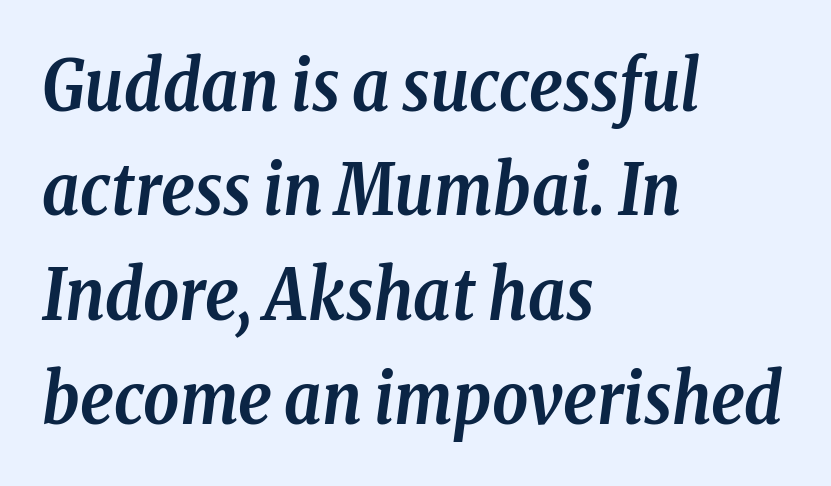
Q: Is the text bold? A: Yes.
Q: Is the text italic (slanted)? A: Yes, it leans right by about 8 degrees.
Q: Is the typeface a serif or a sans-serif typeface? A: Serif.
Q: Is the text underlined? A: No.
Q: How is the paragraph aligned? A: Left-aligned.
Q: Is the spacing between letters normal or unusually wide? A: Normal.
Q: Is the spacing between lines tight, normal or loose? A: Normal.
Q: Width (condensed, normal, or wide)? A: Condensed.
Q: Stroke contrast? A: Low.
Q: x-height? A: Medium.
Q: Monospaced? A: No.
